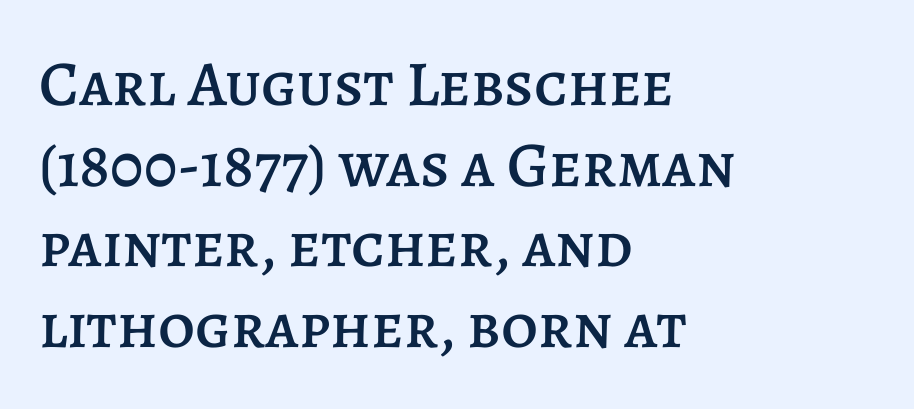
{"italic": "no", "width": "normal", "stroke_contrast": "low", "x_height": "large", "monospaced": "no", "underline": "no", "align": "left", "line_spacing": "normal", "line_spacing_ratio": 1.26, "letter_spacing": "normal", "letter_spacing_em": 0.0, "glyph_px": 64}
